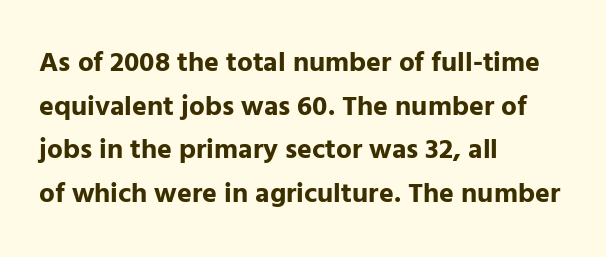
Q: Is the text bold? A: Yes.
Q: Is the text italic (slanted)? A: No, it is upright.
Q: Is the typeface a serif or a sans-serif typeface? A: Sans-serif.
Q: Is the text underlined? A: No.
Q: How is the paragraph aligned? A: Left-aligned.
Q: Is the spacing between letters normal or unusually wide? A: Normal.
Q: Is the spacing between lines tight, normal or loose? A: Normal.
Q: Width (condensed, normal, or wide)? A: Normal.
Q: Stroke contrast? A: Low.
Q: x-height? A: Medium.
Q: Monospaced? A: No.
